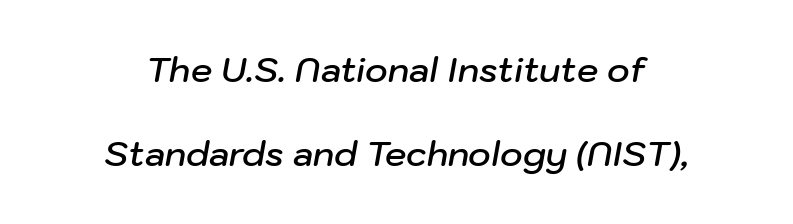
As a designer I'd log this as weight 600, semibold. Nobody drew a line under any word here. There is no visible air inserted between adjacent glyphs. One-word summary of the alignment: center. These lines were composed using italics. How would I describe the line gaps? Wide and relaxed.
